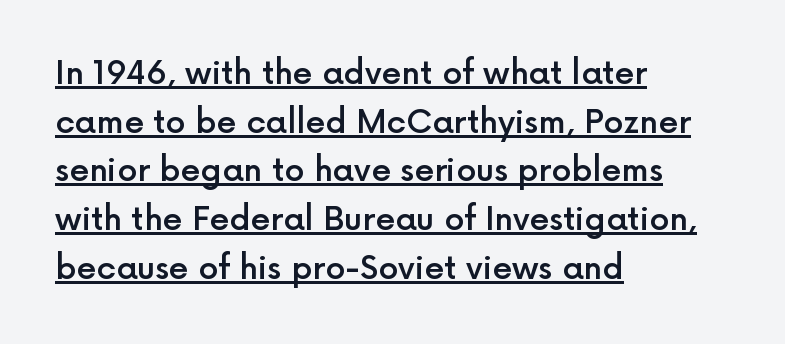
{"serif": "no", "italic": "no", "bold": "semi", "weight": "semibold", "width": "normal", "x_height": "medium", "monospaced": "no", "underline": "yes", "align": "left", "line_spacing": "normal", "line_spacing_ratio": 1.52, "letter_spacing": "normal", "letter_spacing_em": 0.0, "glyph_px": 32}
